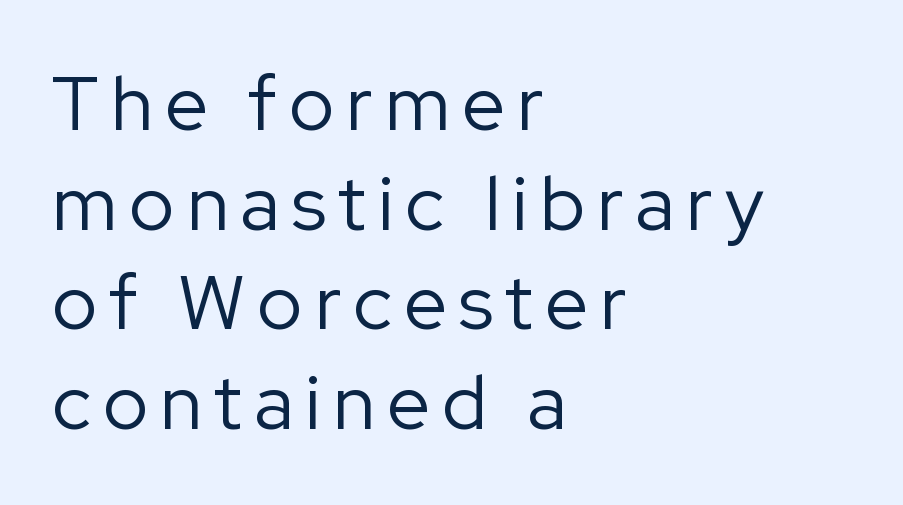
Q: Is the text bold? A: No.
Q: Is the text italic (slanted)? A: No, it is upright.
Q: Is the typeface a serif or a sans-serif typeface? A: Sans-serif.
Q: Is the text underlined? A: No.
Q: How is the paragraph aligned? A: Left-aligned.
Q: Is the spacing between lines tight, normal or loose? A: Normal.
Q: Width (condensed, normal, or wide)? A: Normal.
Q: Stroke contrast? A: Low.
Q: x-height? A: Medium.
Q: Monospaced? A: No.
